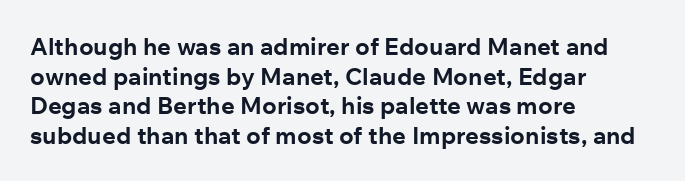
Q: Is the text bold? A: Yes.
Q: Is the text italic (slanted)? A: No, it is upright.
Q: Is the text underlined? A: No.
Q: How is the paragraph aligned? A: Left-aligned.
Q: Is the spacing between letters normal or unusually wide? A: Normal.
